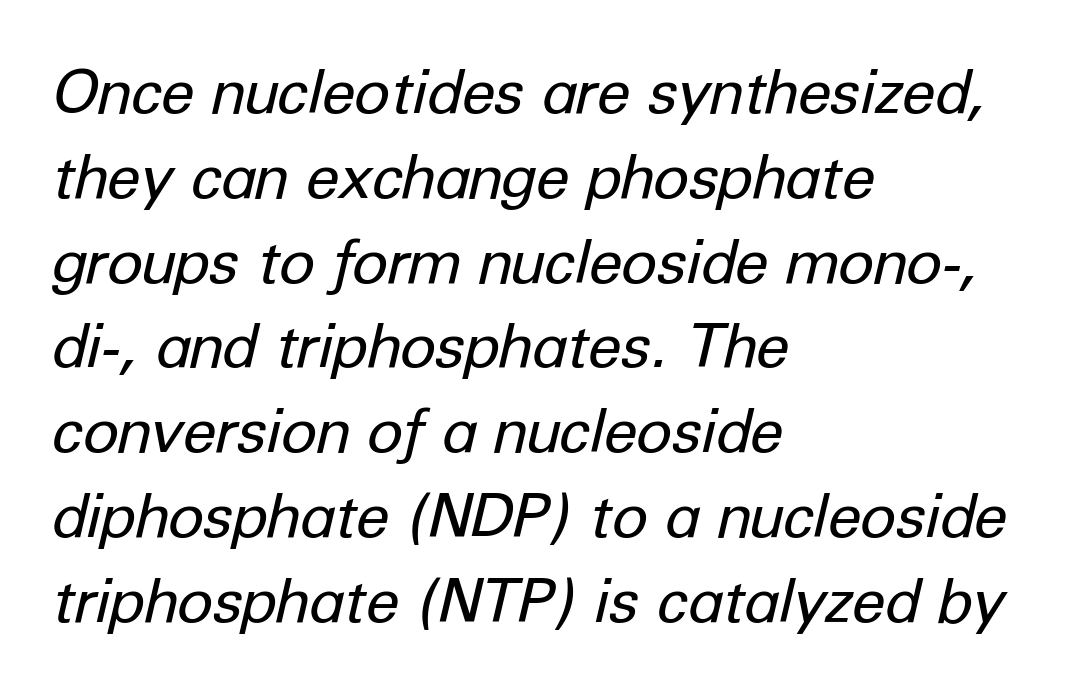
{"italic": "yes", "lean": "right", "slant_degrees": 12, "bold": "no", "weight": "regular", "width": "normal", "stroke_contrast": "low", "x_height": "medium", "monospaced": "no", "underline": "no", "align": "left", "line_spacing": "normal", "line_spacing_ratio": 1.39, "letter_spacing": "normal", "letter_spacing_em": 0.0, "glyph_px": 61}
